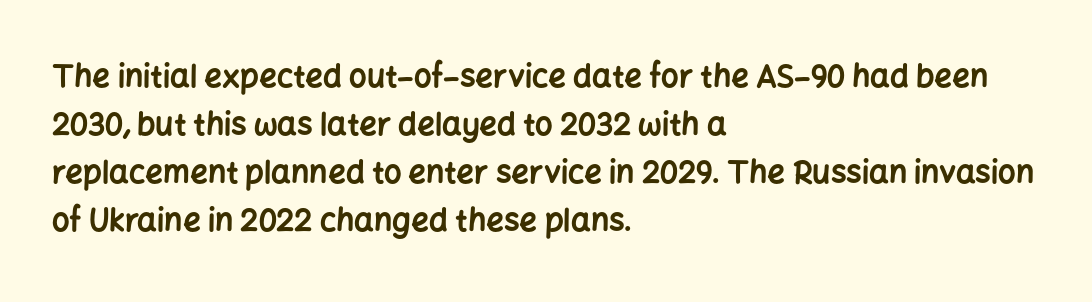
The image shows 31 px bold sans-serif type, upright; set left-aligned, normal line spacing (1.55x), normal letter spacing, not underlined; low stroke contrast and a medium x-height.
